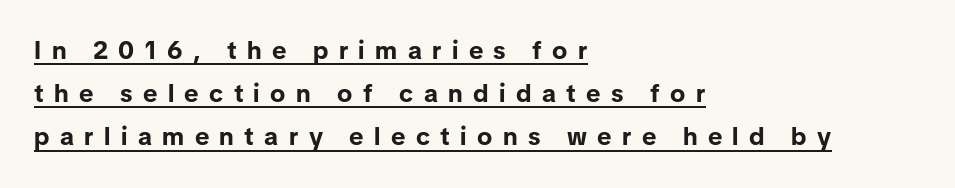
Substantial extra tracking has been applied to these lines. The setting favours the left margin, as ordinary paragraphs usually do. How heavy is the stroke? Heavy — this is a bold. The rendered words wear a rule along their underside. Designer's note — italics off, roman on.
